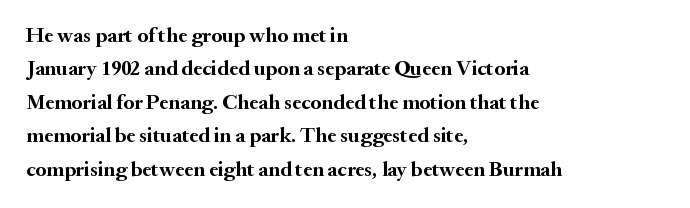
Q: Is the text bold? A: Yes.
Q: Is the text italic (slanted)? A: No, it is upright.
Q: Is the text underlined? A: No.
Q: How is the paragraph aligned? A: Left-aligned.
Q: Is the spacing between letters normal or unusually wide? A: Normal.
Q: Is the spacing between lines tight, normal or loose? A: Normal.
